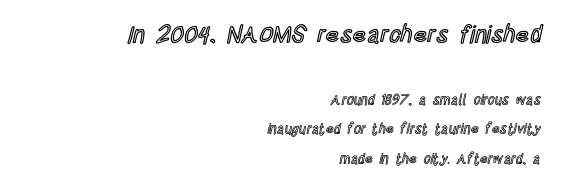
Block one is the big one; block two sits smaller underneath. Here the glyphs are tracked normally, forming tight word shapes. Check under the words: just untouched page. Whoever set this chose breathing room over compactness in the vertical rhythm.
